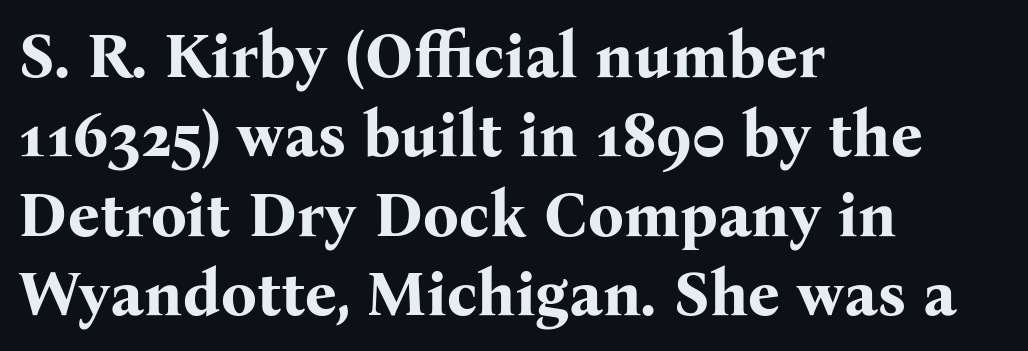
{"serif": "yes", "italic": "no", "bold": "yes", "weight": "bold", "width": "normal", "stroke_contrast": "medium", "x_height": "medium", "monospaced": "no", "underline": "no", "align": "left", "line_spacing": "normal", "line_spacing_ratio": 1.26, "letter_spacing": "normal", "letter_spacing_em": 0.0, "glyph_px": 63}
